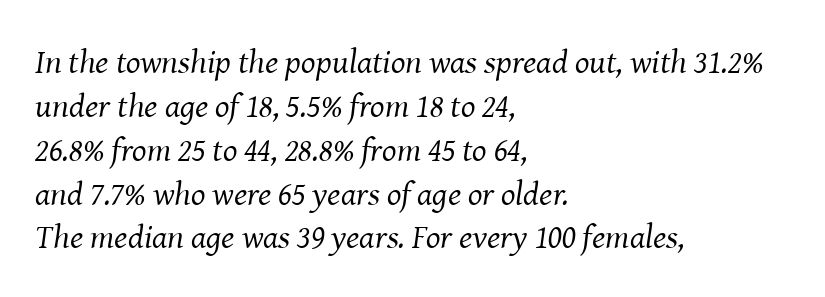
{"serif": "yes", "italic": "yes", "lean": "right", "slant_degrees": 8, "bold": "no", "weight": "regular", "width": "normal", "stroke_contrast": "medium", "x_height": "medium", "monospaced": "no", "underline": "no", "align": "left", "line_spacing": "normal", "line_spacing_ratio": 1.29, "letter_spacing": "normal", "letter_spacing_em": 0.0, "glyph_px": 34}
